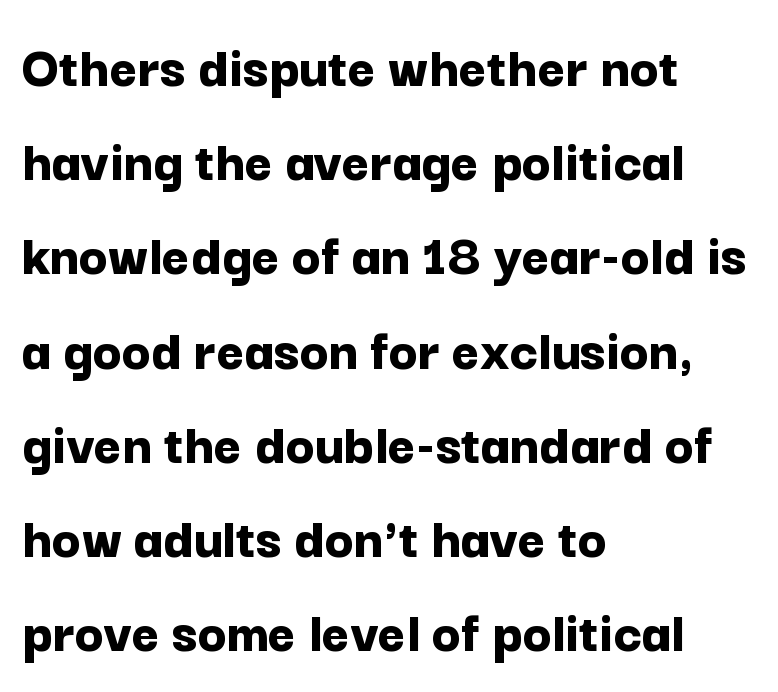
Q: Is the text bold? A: Yes.
Q: Is the text italic (slanted)? A: No, it is upright.
Q: Is the typeface a serif or a sans-serif typeface? A: Sans-serif.
Q: Is the text underlined? A: No.
Q: How is the paragraph aligned? A: Left-aligned.
Q: Is the spacing between letters normal or unusually wide? A: Normal.
Q: Is the spacing between lines tight, normal or loose? A: Normal.
Q: Width (condensed, normal, or wide)? A: Normal.
Q: Stroke contrast? A: Low.
Q: x-height? A: Medium.
Q: Monospaced? A: No.
